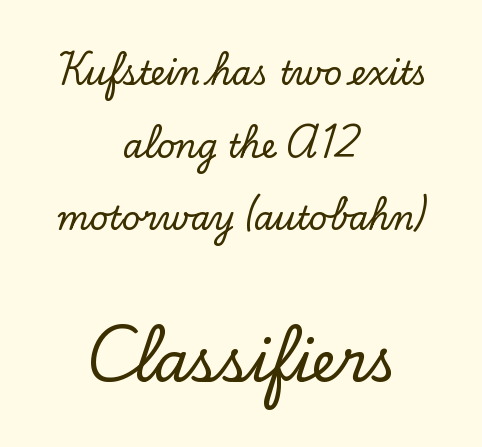
Q: Is the text italic (slanted)? A: Yes.
Q: Is the typeface a serif or a sans-serif typeface? A: Serif.
Q: Is the text underlined? A: No.
Q: How is the paragraph aligned? A: Centered.
Q: Is the spacing between letters normal or unusually wide? A: Normal.
Q: Is the spacing between lines tight, normal or loose? A: Loose.
Q: Which block of text is set in a larger size, the first (top) or the second (bottom)? A: The second (bottom) one.
Q: Width (condensed, normal, or wide)? A: Normal.
Q: Stroke contrast? A: Low.
Q: x-height? A: Small.
Q: Monospaced? A: No.
